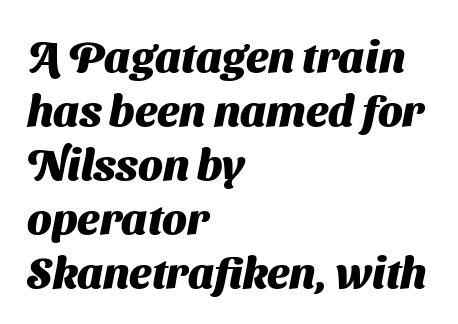
This sample is left-justified, so line endings fall wherever the words run out. Glyph-to-glyph distance matches everyday printed text. Is the type bold? Yes — the strokes are clearly thick and heavy. Descenders are the only things crossing below the line. The rendering uses natural spacing where letterforms have individual widths. Examine the stroke ends and you'll find no serifs.
